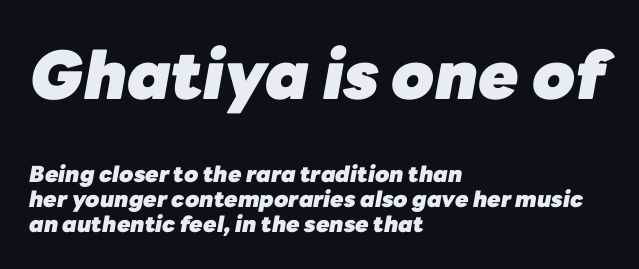
The typesetting leans heavy: a genuine bold. How are the letters spaced? Ordinarily, with no added tracking. The lines are quadded left. Do the characters align in a grid? No, the font is proportional. Observe the lean: these are italic letterforms. Leading is clearly below the norm, producing a dense column.
